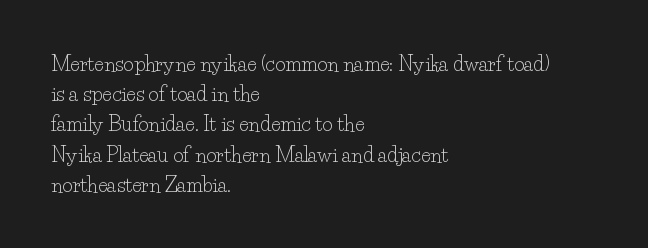
Q: Is the text bold? A: No.
Q: Is the text italic (slanted)? A: No, it is upright.
Q: Is the text underlined? A: No.
Q: How is the paragraph aligned? A: Left-aligned.
Q: Is the spacing between letters normal or unusually wide? A: Normal.
Q: Is the spacing between lines tight, normal or loose? A: Normal.
